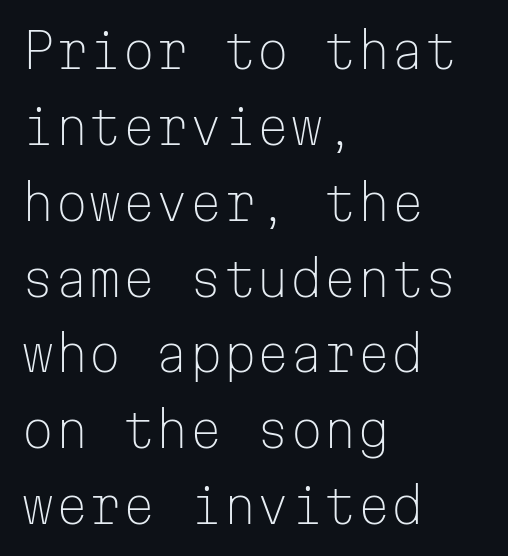
A typesetter would call this leading conventional body-copy spacing. The lines in this sample share a left origin and differ only in where they stop. Students, note that the glyphs here touch the page at normal intervals. Only glyphs here, with clear space below each row.
